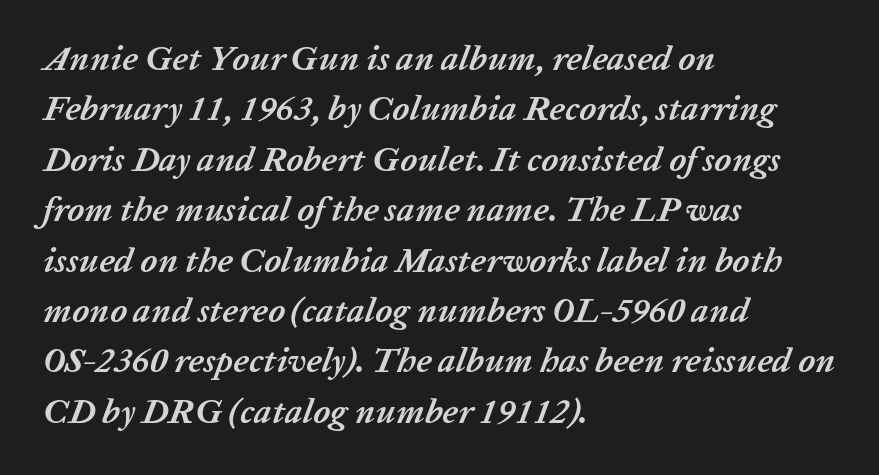
Q: Is the text bold? A: Yes.
Q: Is the text italic (slanted)? A: Yes, it leans right by about 20 degrees.
Q: Is the text underlined? A: No.
Q: How is the paragraph aligned? A: Left-aligned.
Q: Is the spacing between letters normal or unusually wide? A: Normal.
Q: Is the spacing between lines tight, normal or loose? A: Normal.
Q: Width (condensed, normal, or wide)? A: Normal.
Q: Stroke contrast? A: Low.
Q: x-height? A: Medium.
Q: Monospaced? A: No.
